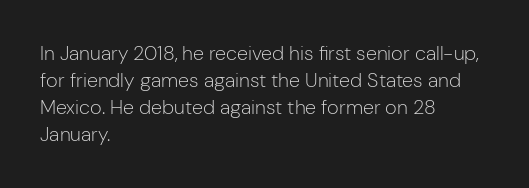
This sample uses an upright cut, with every glyph sitting square on the baseline. Reading down the column, the eye jumps a familiar distance to each next line. The horizontal fit of the characters is conventional and even. This is not heavy type; no bold has been used.
